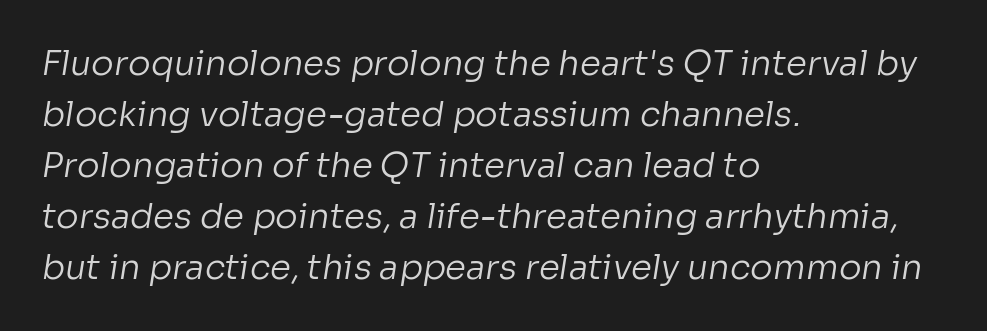
{"serif": "no", "bold": "no", "weight": "regular", "width": "normal", "stroke_contrast": "low", "x_height": "medium", "monospaced": "no", "underline": "no", "align": "left", "line_spacing": "normal", "line_spacing_ratio": 1.5, "letter_spacing": "normal", "letter_spacing_em": 0.0, "glyph_px": 34}
